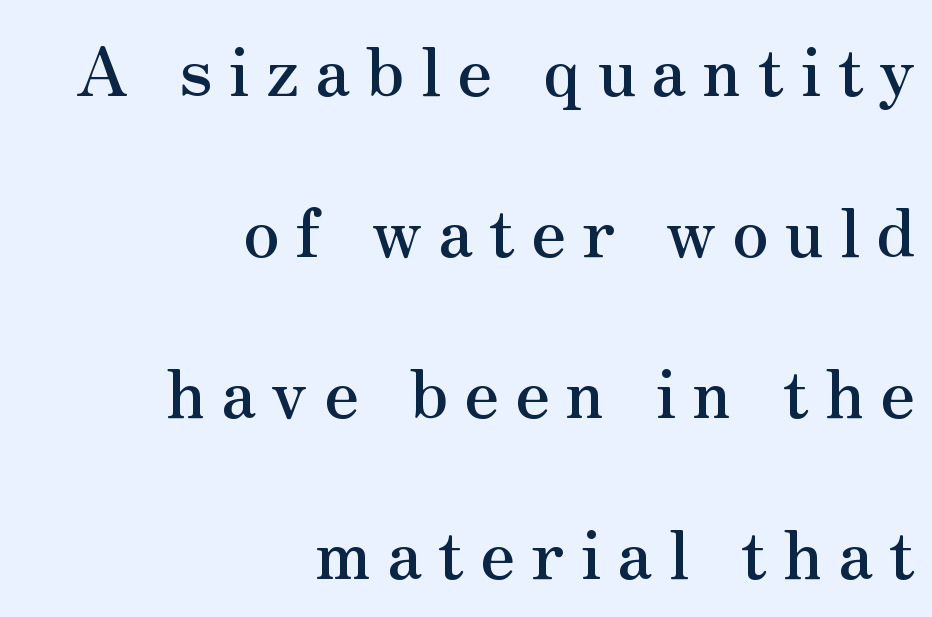
The image shows 68 px serif type, upright; set right-aligned, loose line spacing (2.37x), unusually wide letter spacing (+0.23 em), not underlined; medium stroke contrast and a small x-height.
